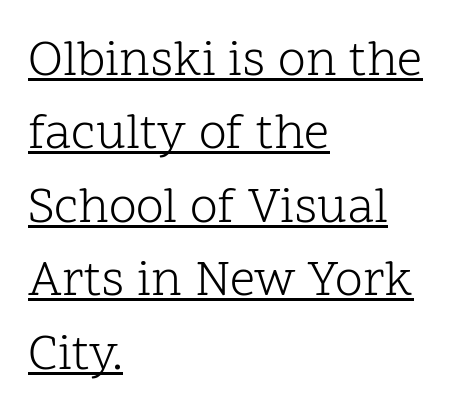
The image shows 50 px light serif type, upright; set left-aligned, normal line spacing (1.47x), normal letter spacing, underlined; low stroke contrast and a medium x-height.
